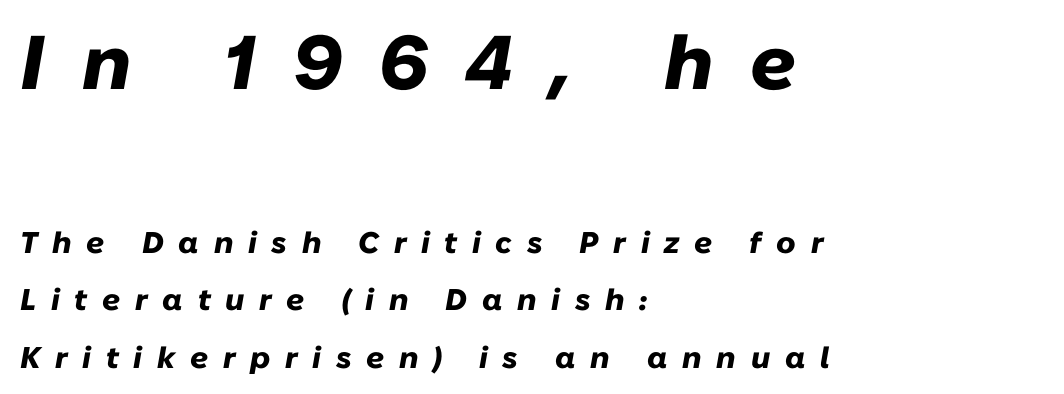
{"italic": "yes", "lean": "right", "slant_degrees": 10, "bold": "yes", "weight": "heavy", "width": "normal", "stroke_contrast": "low", "x_height": "medium", "monospaced": "no", "underline": "no", "align": "left", "line_spacing": "loose", "line_spacing_ratio": 1.91, "letter_spacing": "wide", "letter_spacing_em": 0.49, "larger_block": "first", "size_ratio": 2.53, "glyph_px": 76}
